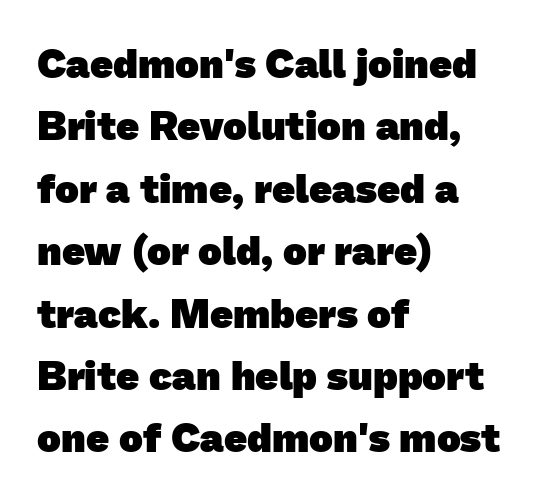
{"serif": "no", "bold": "yes", "weight": "heavy", "width": "normal", "stroke_contrast": "low", "x_height": "medium", "monospaced": "no", "underline": "no", "align": "left", "line_spacing": "normal", "line_spacing_ratio": 1.56, "letter_spacing": "normal", "letter_spacing_em": 0.0, "glyph_px": 40}
